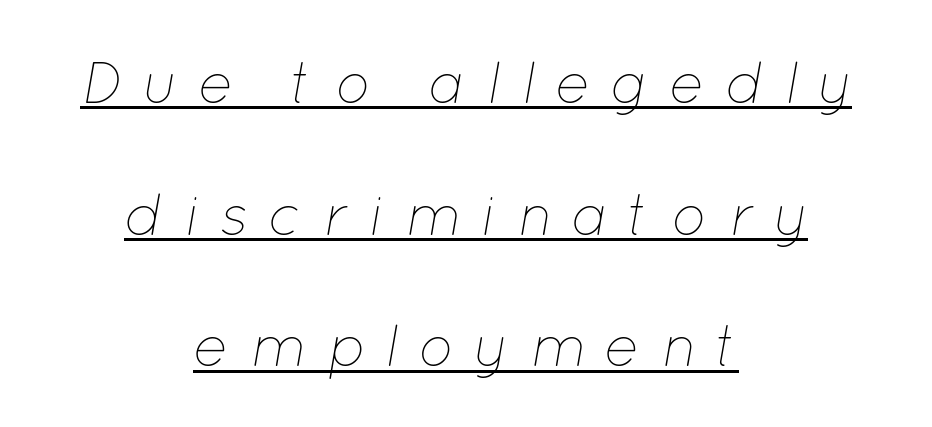
Q: Is the text bold? A: No.
Q: Is the text italic (slanted)? A: Yes, it leans right by about 12 degrees.
Q: Is the text underlined? A: Yes.
Q: How is the paragraph aligned? A: Centered.
Q: Is the spacing between letters normal or unusually wide? A: Unusually wide.
Q: Is the spacing between lines tight, normal or loose? A: Loose.
Q: Width (condensed, normal, or wide)? A: Normal.
Q: Stroke contrast? A: Low.
Q: x-height? A: Medium.
Q: Monospaced? A: No.
